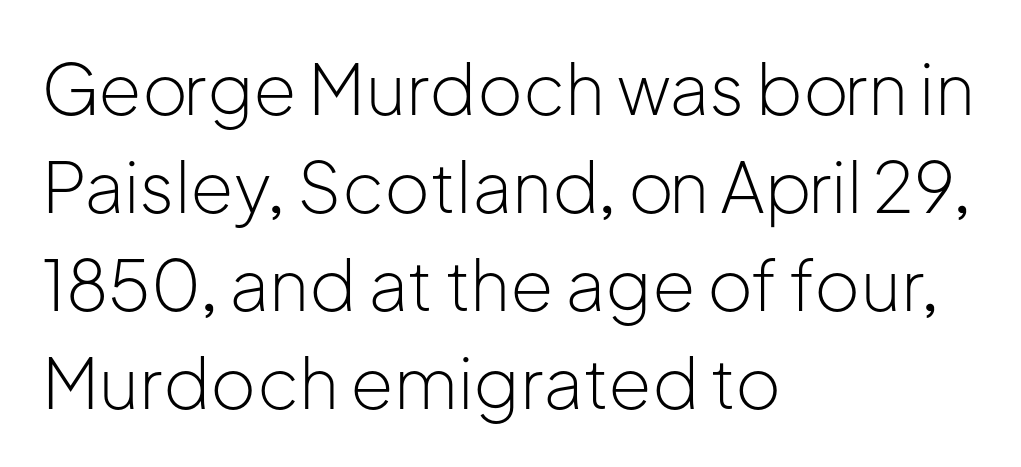
The image shows 70 px light sans-serif type, upright; set left-aligned, normal line spacing (1.4x), normal letter spacing, not underlined; low stroke contrast and a medium x-height.
